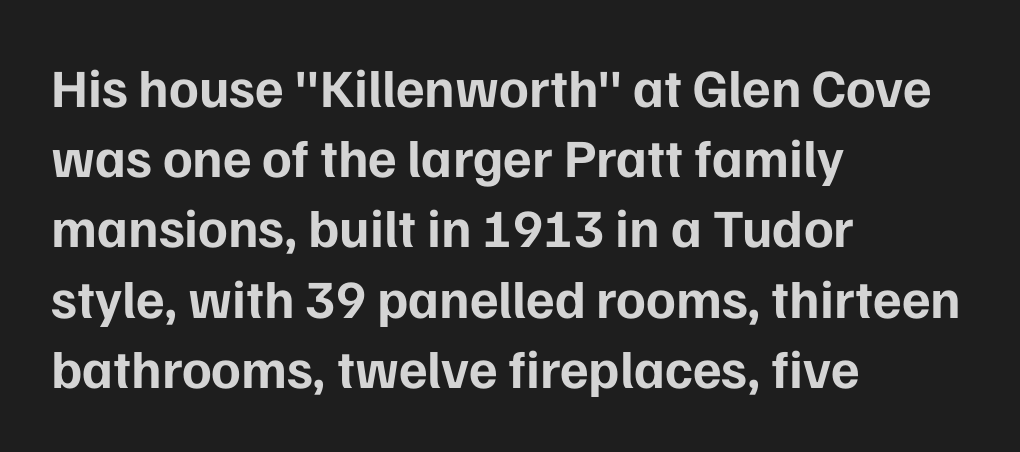
Q: Is the text bold? A: Yes.
Q: Is the text italic (slanted)? A: No, it is upright.
Q: Is the typeface a serif or a sans-serif typeface? A: Sans-serif.
Q: Is the text underlined? A: No.
Q: How is the paragraph aligned? A: Left-aligned.
Q: Is the spacing between letters normal or unusually wide? A: Normal.
Q: Is the spacing between lines tight, normal or loose? A: Normal.
Q: Width (condensed, normal, or wide)? A: Normal.
Q: Stroke contrast? A: Low.
Q: x-height? A: Medium.
Q: Monospaced? A: No.
